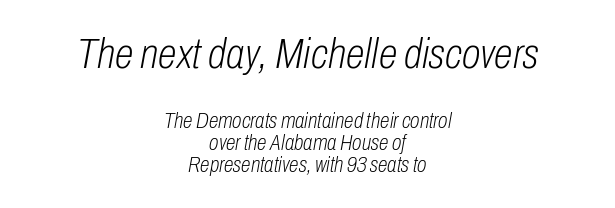
Q: Is the text bold? A: No.
Q: Is the text italic (slanted)? A: Yes, it leans right by about 10 degrees.
Q: Is the text underlined? A: No.
Q: How is the paragraph aligned? A: Centered.
Q: Is the spacing between letters normal or unusually wide? A: Normal.
Q: Is the spacing between lines tight, normal or loose? A: Tight.
Q: Which block of text is set in a larger size, the first (top) or the second (bottom)? A: The first (top) one.
Q: Width (condensed, normal, or wide)? A: Condensed.
Q: Stroke contrast? A: Low.
Q: x-height? A: Medium.
Q: Monospaced? A: No.
